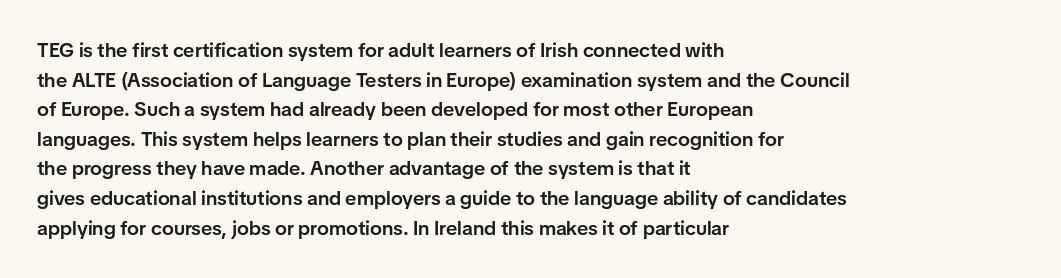
Q: Is the text bold? A: Semi-bold.
Q: Is the text italic (slanted)? A: No, it is upright.
Q: Is the text underlined? A: No.
Q: How is the paragraph aligned? A: Left-aligned.
Q: Is the spacing between letters normal or unusually wide? A: Normal.
Q: Is the spacing between lines tight, normal or loose? A: Normal.
